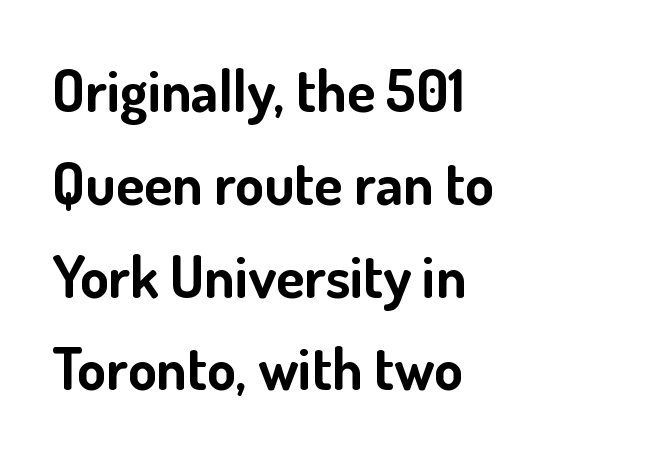
{"serif": "no", "italic": "no", "bold": "yes", "weight": "bold", "width": "normal", "stroke_contrast": "low", "x_height": "small", "monospaced": "no", "underline": "no", "align": "left", "line_spacing": "normal", "line_spacing_ratio": 1.6, "letter_spacing": "normal", "letter_spacing_em": 0.0, "glyph_px": 58}
